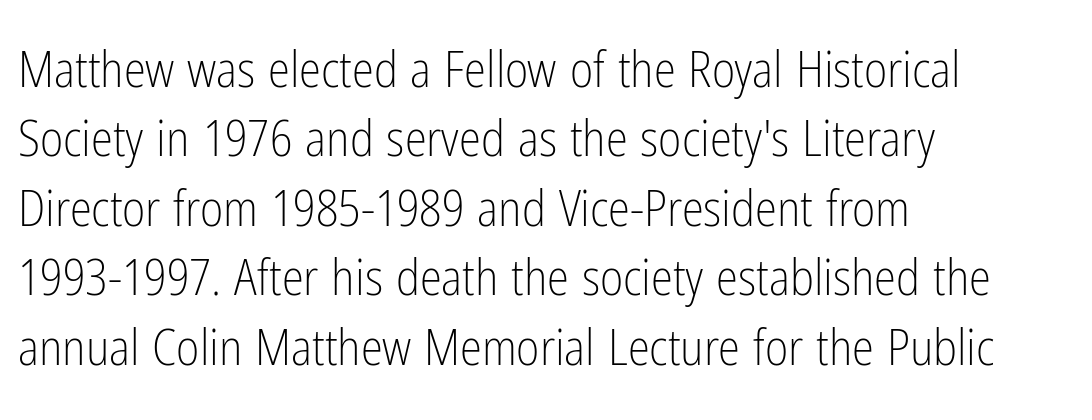
The image shows 50 px light, condensed sans-serif type, upright; set left-aligned, normal line spacing (1.39x), normal letter spacing, not underlined; low stroke contrast and a medium x-height.
